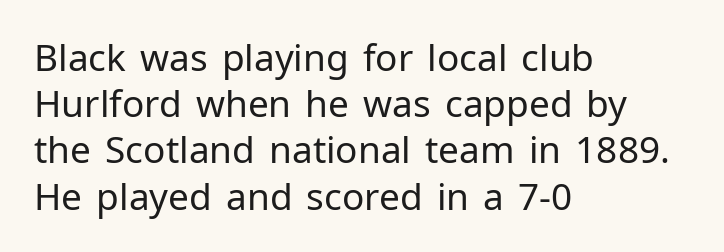
The image shows 37 px regular-weight sans-serif type, upright; set left-aligned, normal line spacing (1.25x), normal letter spacing, not underlined; low stroke contrast and a medium x-height.
